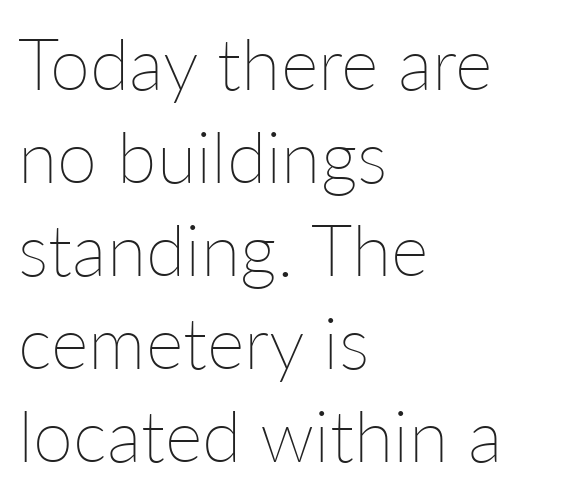
{"italic": "no", "bold": "no", "weight": "thin", "width": "normal", "stroke_contrast": "low", "x_height": "medium", "monospaced": "no", "underline": "no", "align": "left", "line_spacing": "normal", "line_spacing_ratio": 1.29, "letter_spacing": "normal", "letter_spacing_em": 0.0, "glyph_px": 72}
